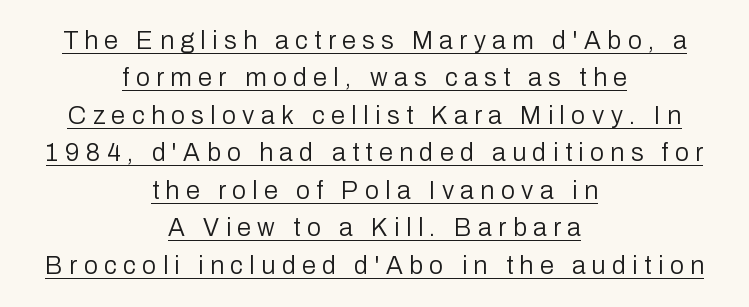
{"italic": "no", "bold": "no", "underline": "yes", "align": "center", "line_spacing": "normal", "line_spacing_ratio": 1.5, "letter_spacing": "wide", "letter_spacing_em": 0.26, "glyph_px": 25}
